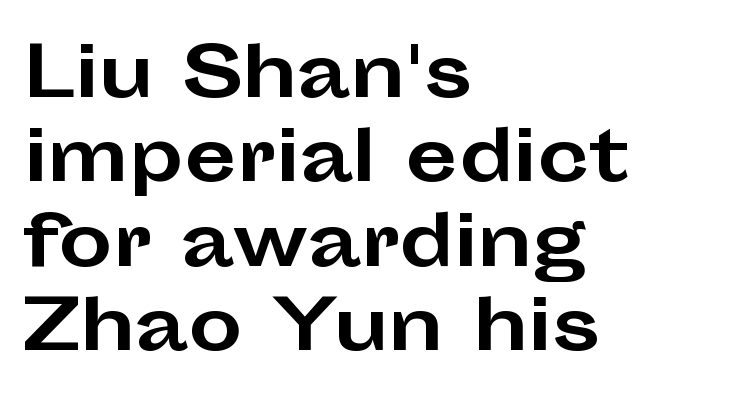
The image shows 68 px bold, wide sans-serif type, upright; set left-aligned, line spacing 1.24x, normal letter spacing, not underlined; low stroke contrast and a medium x-height.
